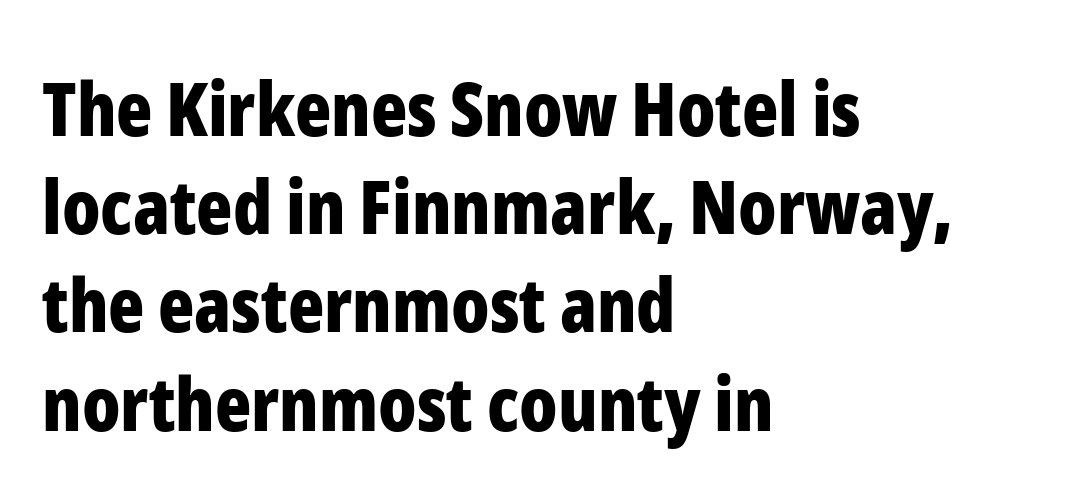
Italic? Not at all — the glyphs are vertical. The typesetting leans heavy: a genuine bold. Quick note: underline off. This is sans-serif lettering, the kind often seen on screens and signage.
